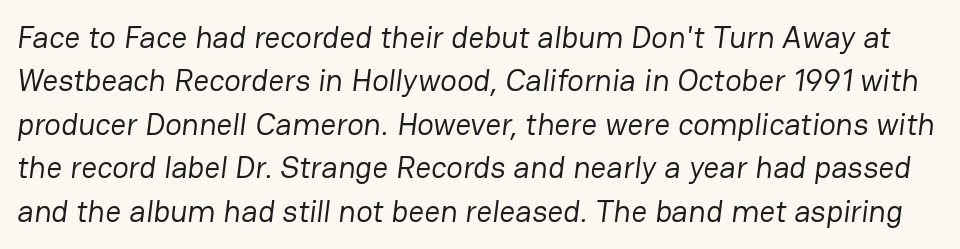
The image shows 31 px regular-weight sans-serif type; set normal line spacing (1.4x), normal letter spacing, not underlined; low stroke contrast and a medium x-height.
